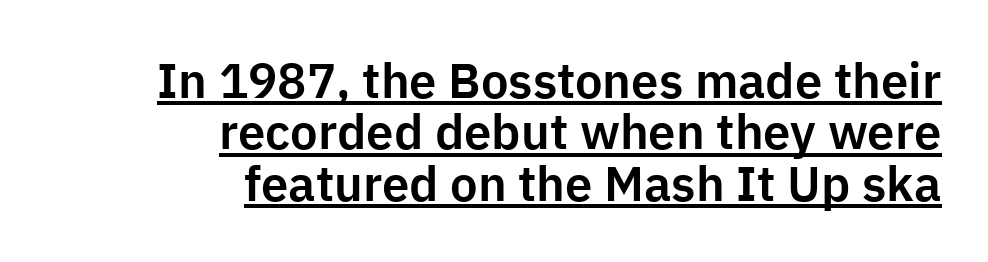
Q: Is the text italic (slanted)? A: No, it is upright.
Q: Is the typeface a serif or a sans-serif typeface? A: Sans-serif.
Q: Is the text underlined? A: Yes.
Q: How is the paragraph aligned? A: Right-aligned.
Q: Is the spacing between letters normal or unusually wide? A: Normal.
Q: Is the spacing between lines tight, normal or loose? A: Tight.
Q: Width (condensed, normal, or wide)? A: Normal.
Q: Stroke contrast? A: Low.
Q: x-height? A: Medium.
Q: Monospaced? A: No.
